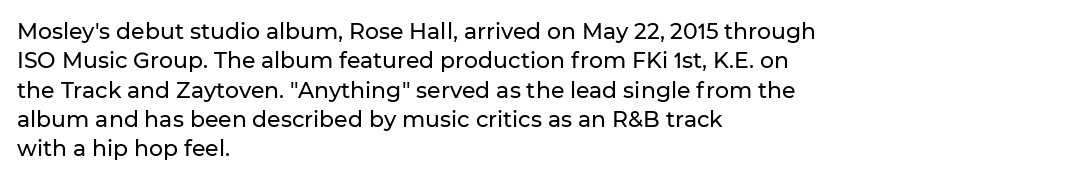
The image shows 22 px text type, upright; set left-aligned, normal line spacing (1.33x), normal letter spacing, not underlined.
